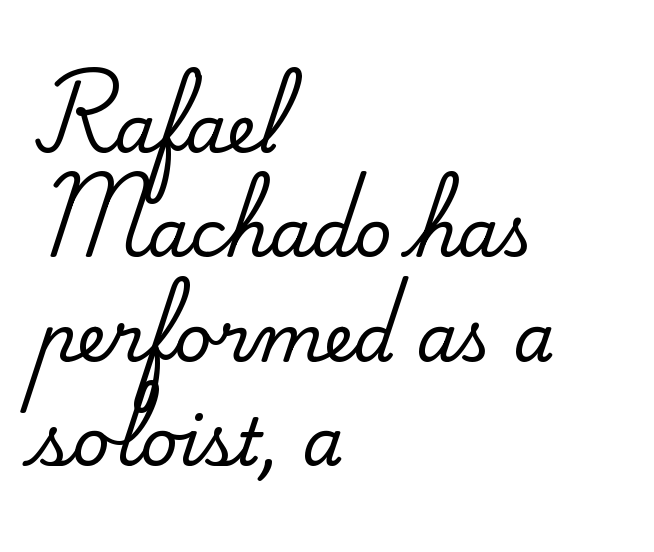
Q: Is the text italic (slanted)? A: Yes.
Q: Is the typeface a serif or a sans-serif typeface? A: Serif.
Q: Is the text underlined? A: No.
Q: How is the paragraph aligned? A: Left-aligned.
Q: Is the spacing between letters normal or unusually wide? A: Normal.
Q: Is the spacing between lines tight, normal or loose? A: Normal.
Q: Width (condensed, normal, or wide)? A: Normal.
Q: Stroke contrast? A: Medium.
Q: x-height? A: Small.
Q: Monospaced? A: No.
